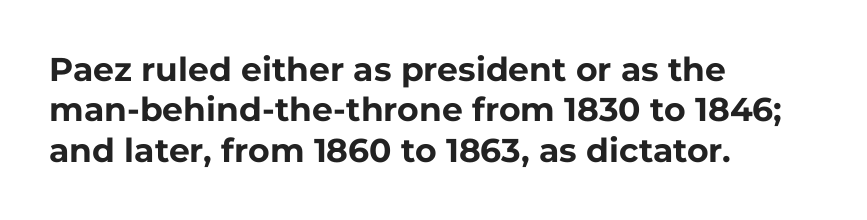
Q: Is the text bold? A: Yes.
Q: Is the text italic (slanted)? A: No, it is upright.
Q: Is the typeface a serif or a sans-serif typeface? A: Sans-serif.
Q: Is the text underlined? A: No.
Q: How is the paragraph aligned? A: Left-aligned.
Q: Is the spacing between letters normal or unusually wide? A: Normal.
Q: Width (condensed, normal, or wide)? A: Normal.
Q: Stroke contrast? A: Low.
Q: x-height? A: Medium.
Q: Monospaced? A: No.
